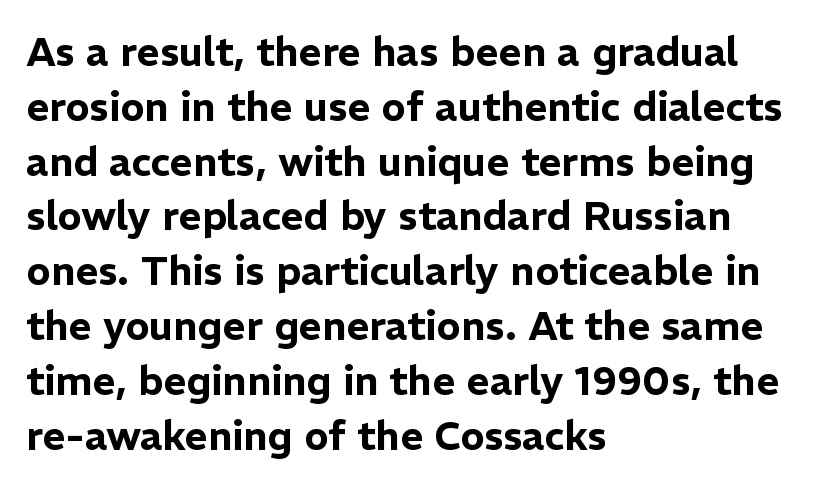
A roman cut, with each character standing at attention. The baseline area is clear. The rows are spaced the way most documents space them. All the whitespace from short lines collects on the right. The rendering shows plain stroke endings on the letterforms — a sans-serif design. No extra tracking has been applied to these lines.
